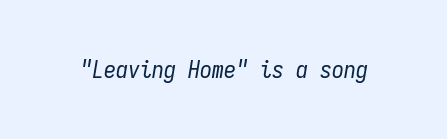
Q: Is the text bold? A: No.
Q: Is the text italic (slanted)? A: Yes, it leans right by about 9 degrees.
Q: Is the text underlined? A: No.
Q: Is the spacing between letters normal or unusually wide? A: Normal.
